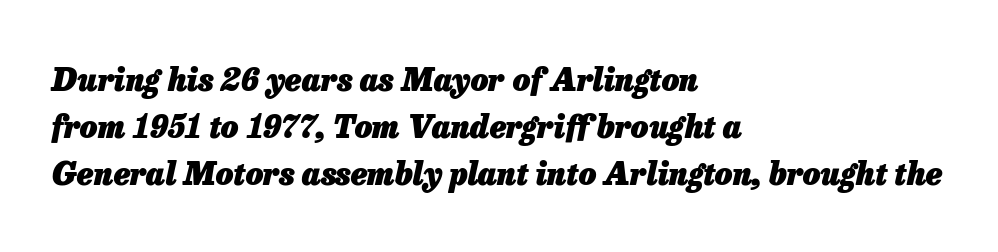
Q: Is the text bold? A: Yes.
Q: Is the text italic (slanted)? A: Yes, it leans right by about 13 degrees.
Q: Is the text underlined? A: No.
Q: How is the paragraph aligned? A: Left-aligned.
Q: Is the spacing between letters normal or unusually wide? A: Normal.
Q: Is the spacing between lines tight, normal or loose? A: Normal.
Q: Width (condensed, normal, or wide)? A: Normal.
Q: Stroke contrast? A: Low.
Q: x-height? A: Medium.
Q: Monospaced? A: No.
